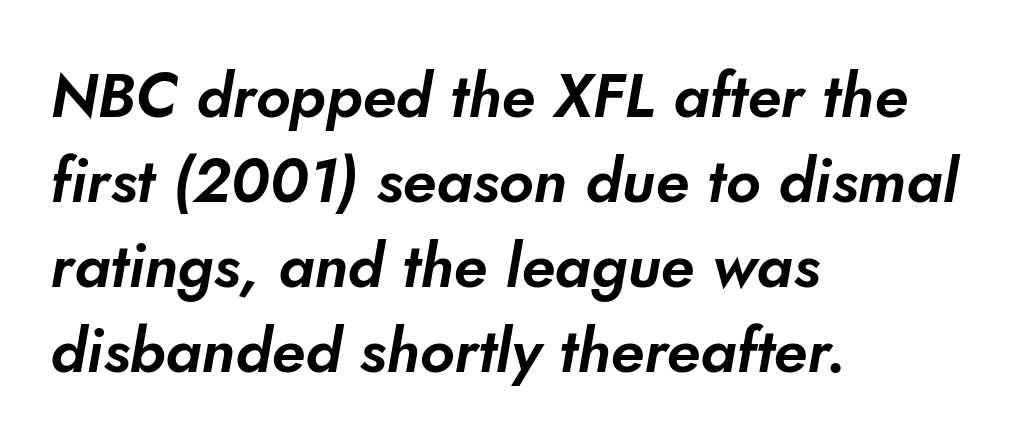
The image shows 62 px sans-serif type; set left-aligned, normal line spacing (1.37x), normal letter spacing, not underlined; low stroke contrast and a small x-height.
